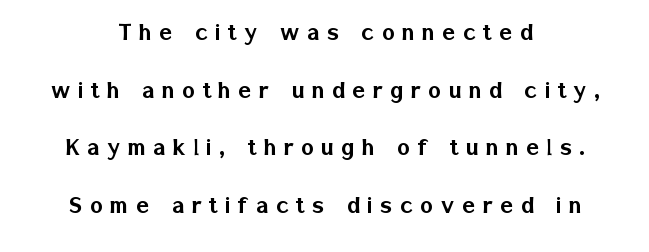
{"italic": "no", "underline": "no", "align": "center", "line_spacing": "loose", "line_spacing_ratio": 2.13, "letter_spacing": "wide", "letter_spacing_em": 0.28, "glyph_px": 27}
